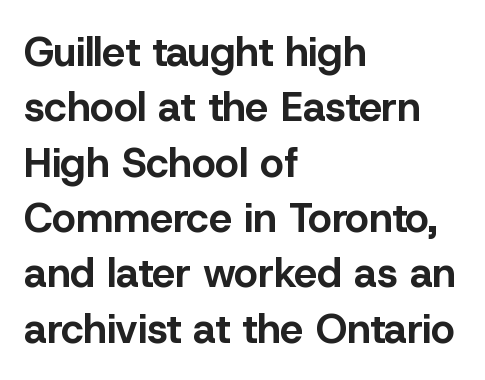
This is sans-serif lettering, the kind often seen on screens and signage. You could call the tracking neutral — neither tight nor loose. Compared with a centered layout, this one pins lines to the left instead. Glance below the letters and you will spot only blank space. Whoever set this chose a conventional vertical rhythm.
